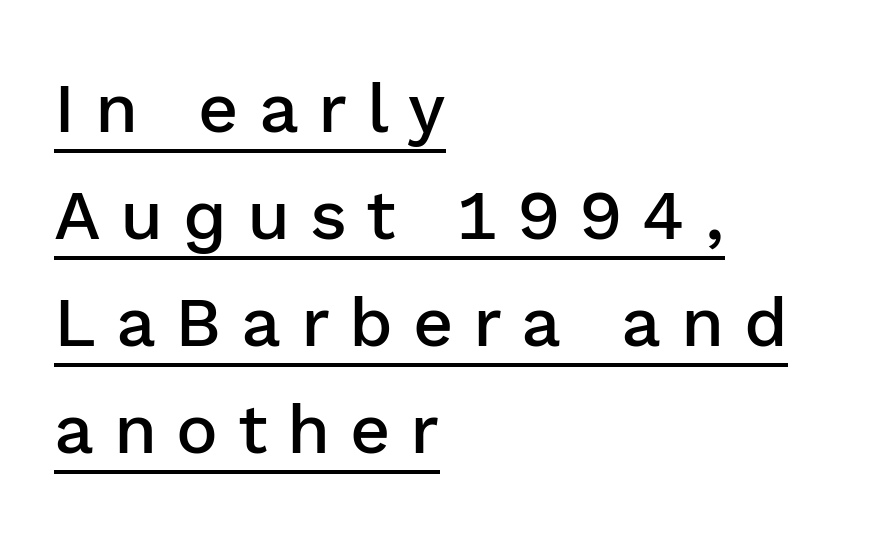
The typesetter has applied underlining to the passage shown. Looks like regular typesetting: each glyph gets only the width it needs. In terms of letterspacing, this is a distinctly airy, spread setting. Honestly, the row spacing looks completely unremarkable.
